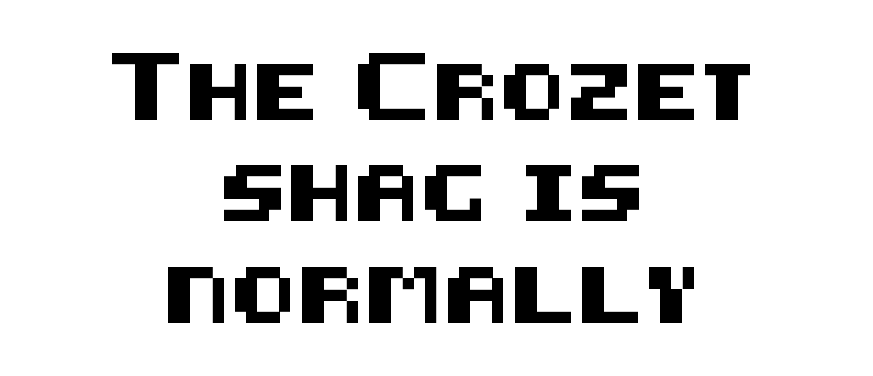
The image shows 56 px sans-serif type, upright; set centered, line spacing 1.81x, normal letter spacing, not underlined; medium stroke contrast and a large x-height.
